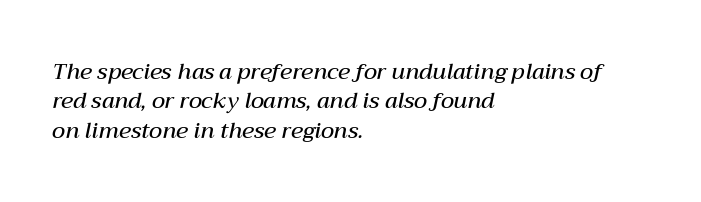
Spacing between characters is what you'd get straight out of the box. The passage shown is not underscored anywhere. The designer left line spacing at the default. Slant detected: the letters are inclined. A bit beefed up — I'd call it semibold rather than bold.
